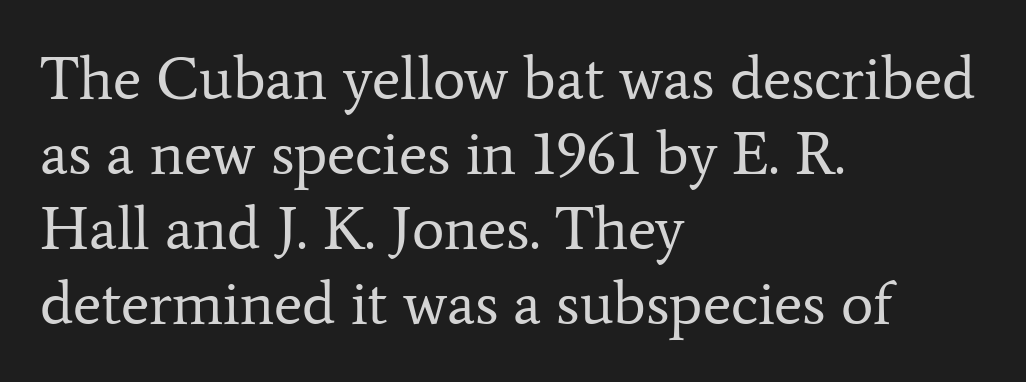
These lines are set flush left with a ragged right edge. A typesetter would mark this as roman, not italic. Bare-footed words on every line. The font is comparable to plain body text, perhaps lighter. Look at the bottom of the vertical strokes: they flare into serifs here.
